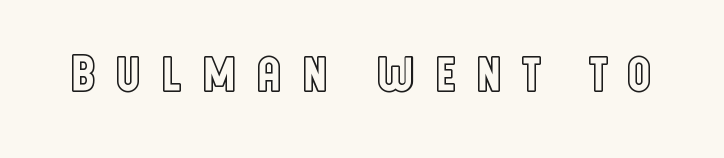
Q: Is the text italic (slanted)? A: No, it is upright.
Q: Is the text underlined? A: No.
Q: Is the spacing between letters normal or unusually wide? A: Unusually wide.
Q: Width (condensed, normal, or wide)? A: Condensed.
Q: x-height? A: Large.
Q: Monospaced? A: No.
